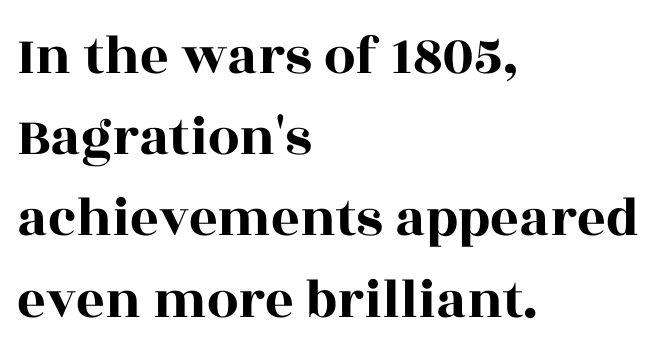
In CSS terms this would be text-align: left. Check the space under the baseline: it is left empty. When letters stand straight like this, we call the style roman or upright. Do the characters align in a grid? No, the font is proportional.
